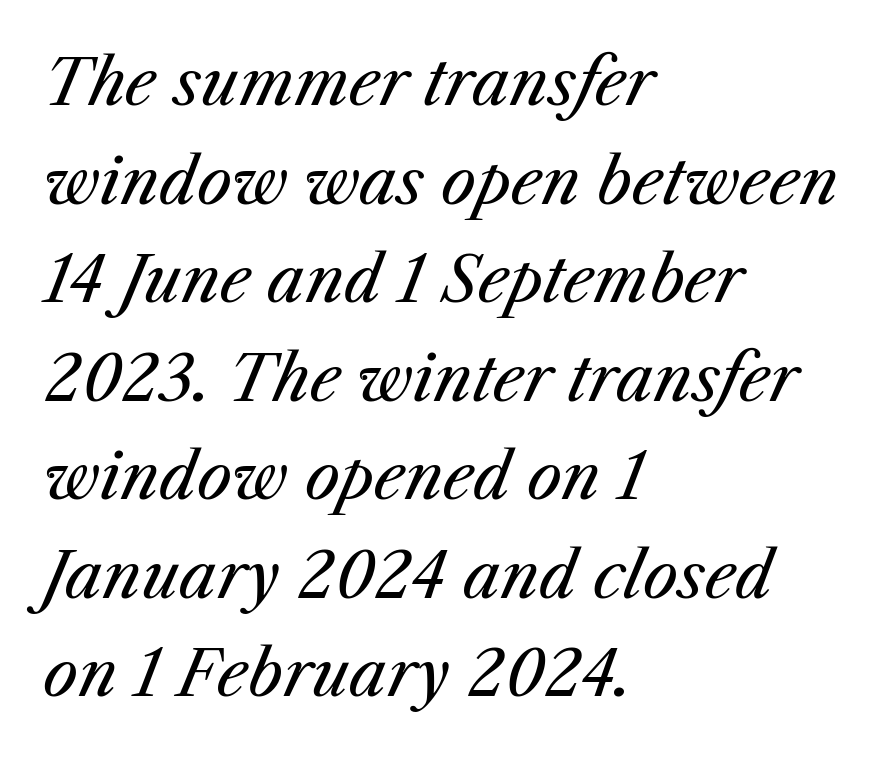
Q: Is the text bold? A: No.
Q: Is the text italic (slanted)? A: Yes, it leans right by about 25 degrees.
Q: Is the text underlined? A: No.
Q: How is the paragraph aligned? A: Left-aligned.
Q: Is the spacing between letters normal or unusually wide? A: Normal.
Q: Is the spacing between lines tight, normal or loose? A: Normal.
Q: Width (condensed, normal, or wide)? A: Normal.
Q: Stroke contrast? A: Medium.
Q: x-height? A: Medium.
Q: Monospaced? A: No.
